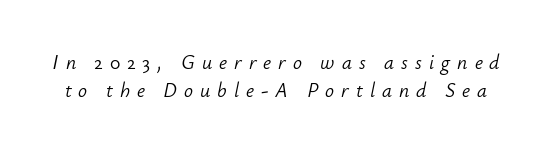
The image shows 20 px text type, italic (leaning right); set normal line spacing (1.42x), unusually wide letter spacing (+0.35 em), not underlined.
